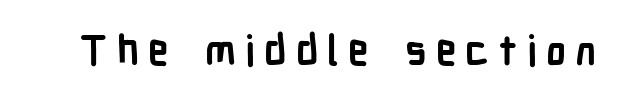
Font category for this specimen: sans-serif. Compared with typical body copy, the letter spacing here is much looser. Designer's note — italics off, roman on. Each letter keeps its own natural width here, so spacing adapts to shape.
